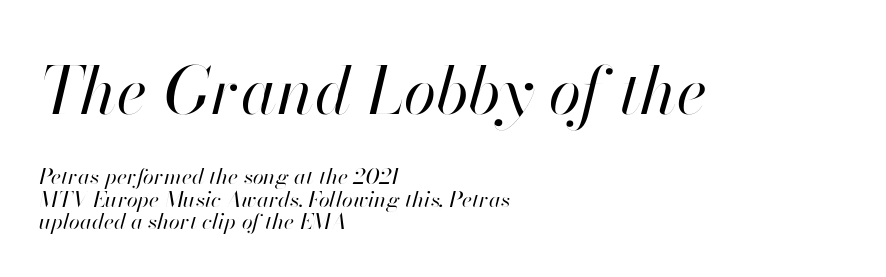
Q: Is the text bold? A: No.
Q: Is the text italic (slanted)? A: Yes, it leans right by about 13 degrees.
Q: Is the text underlined? A: No.
Q: How is the paragraph aligned? A: Left-aligned.
Q: Is the spacing between letters normal or unusually wide? A: Normal.
Q: Is the spacing between lines tight, normal or loose? A: Tight.
Q: Which block of text is set in a larger size, the first (top) or the second (bottom)? A: The first (top) one.
Q: Width (condensed, normal, or wide)? A: Normal.
Q: Stroke contrast? A: High.
Q: x-height? A: Small.
Q: Monospaced? A: No.
